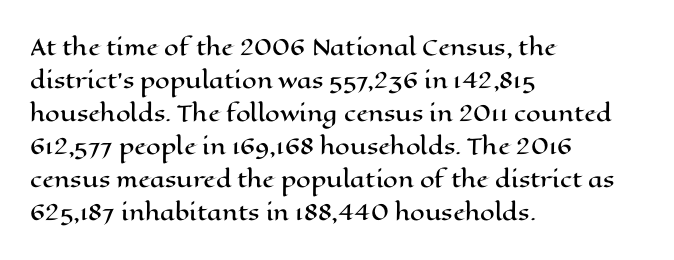
{"italic": "no", "underline": "no", "align": "left", "line_spacing": "normal", "line_spacing_ratio": 1.57, "letter_spacing": "normal", "letter_spacing_em": 0.0, "glyph_px": 21}
